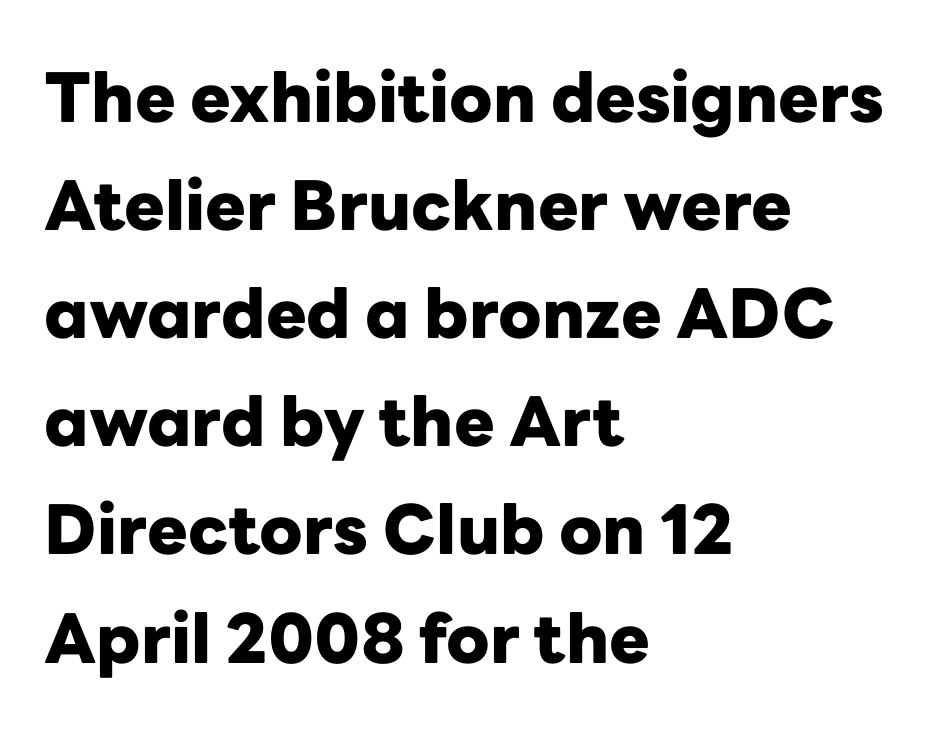
Q: Is the text bold? A: Yes.
Q: Is the text italic (slanted)? A: No, it is upright.
Q: Is the typeface a serif or a sans-serif typeface? A: Sans-serif.
Q: Is the text underlined? A: No.
Q: How is the paragraph aligned? A: Left-aligned.
Q: Is the spacing between letters normal or unusually wide? A: Normal.
Q: Is the spacing between lines tight, normal or loose? A: Normal.
Q: Width (condensed, normal, or wide)? A: Normal.
Q: Stroke contrast? A: Low.
Q: x-height? A: Medium.
Q: Monospaced? A: No.
